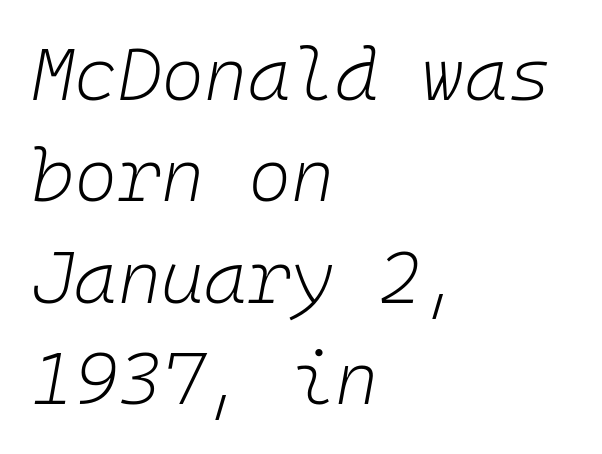
The lines sit at an ordinary, default distance from one another. Letters rest on an invisible, unmarked baseline. Tracking value appears to be zero — textbook default spacing. The compositor pushed each line to the left boundary. Fixed-width glyphs throughout — classic coding-font behaviour.
